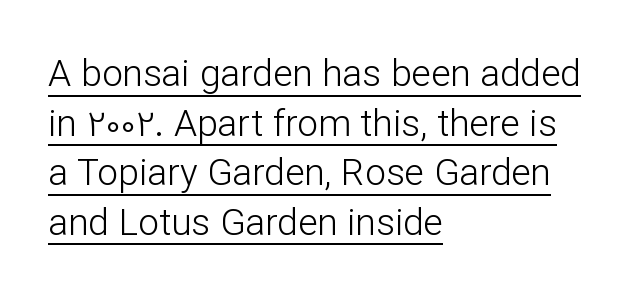
Q: Is the text bold? A: No.
Q: Is the text italic (slanted)? A: No, it is upright.
Q: Is the typeface a serif or a sans-serif typeface? A: Sans-serif.
Q: Is the text underlined? A: Yes.
Q: How is the paragraph aligned? A: Left-aligned.
Q: Is the spacing between letters normal or unusually wide? A: Normal.
Q: Is the spacing between lines tight, normal or loose? A: Normal.
Q: Width (condensed, normal, or wide)? A: Normal.
Q: Stroke contrast? A: Low.
Q: x-height? A: Medium.
Q: Monospaced? A: No.
